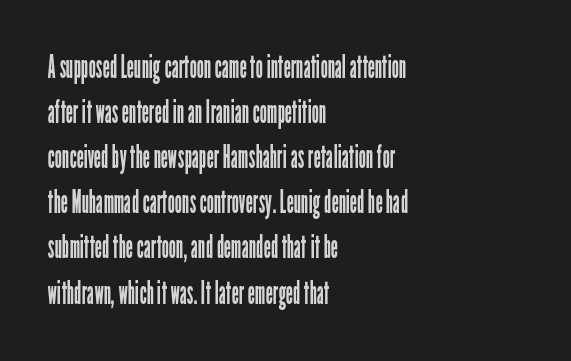
Q: Is the text bold? A: No.
Q: Is the text italic (slanted)? A: No, it is upright.
Q: Is the typeface a serif or a sans-serif typeface? A: Sans-serif.
Q: Is the text underlined? A: No.
Q: How is the paragraph aligned? A: Left-aligned.
Q: Is the spacing between letters normal or unusually wide? A: Normal.
Q: Is the spacing between lines tight, normal or loose? A: Normal.
Q: Width (condensed, normal, or wide)? A: Condensed.
Q: Stroke contrast? A: Low.
Q: x-height? A: Medium.
Q: Monospaced? A: No.
